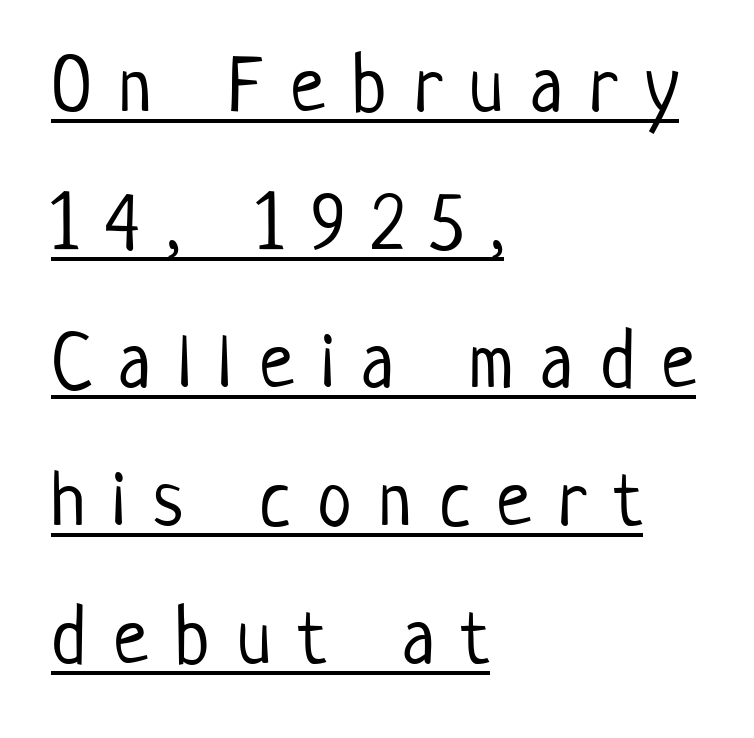
The image shows 78 px light, condensed sans-serif type, upright; set left-aligned, line spacing 1.77x, unusually wide letter spacing (+0.35 em), underlined; low stroke contrast and a medium x-height.
